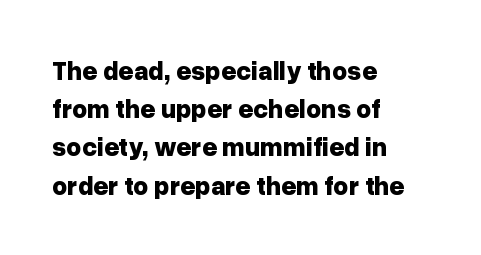
{"italic": "no", "bold": "yes", "underline": "no", "align": "left", "line_spacing": "normal", "line_spacing_ratio": 1.47, "letter_spacing": "normal", "letter_spacing_em": 0.0, "glyph_px": 26}
